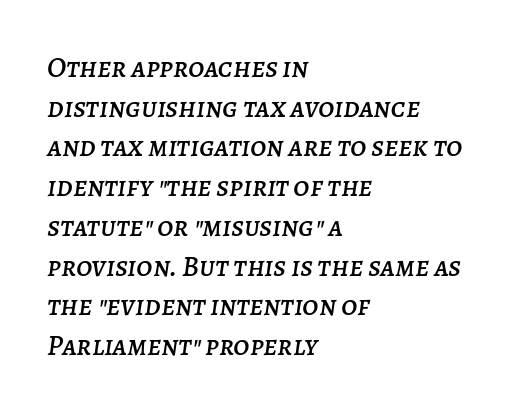
Q: Is the text italic (slanted)? A: Yes, it leans right by about 7 degrees.
Q: Is the text underlined? A: No.
Q: How is the paragraph aligned? A: Left-aligned.
Q: Is the spacing between letters normal or unusually wide? A: Normal.
Q: Is the spacing between lines tight, normal or loose? A: Normal.
Q: Width (condensed, normal, or wide)? A: Normal.
Q: Stroke contrast? A: Low.
Q: x-height? A: Large.
Q: Monospaced? A: No.
